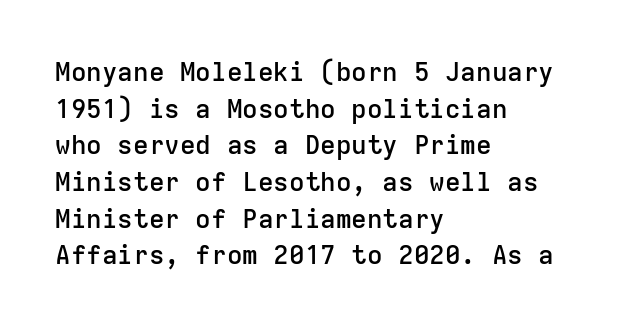
{"italic": "no", "bold": "semi", "underline": "no", "align": "left", "line_spacing": "normal", "line_spacing_ratio": 1.41, "letter_spacing": "normal", "letter_spacing_em": 0.0, "glyph_px": 26}
